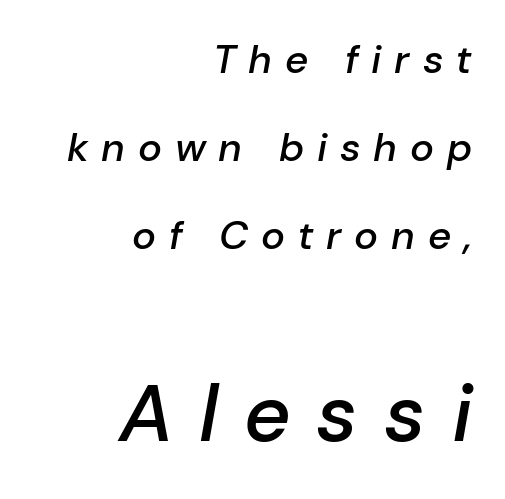
The image shows 80 px semibold type, italic (leaning right); set right-aligned, loose line spacing (2.2x), unusually wide letter spacing (+0.32 em), not underlined; the second (bottom) block is 2.0x larger; low stroke contrast and a medium x-height.
